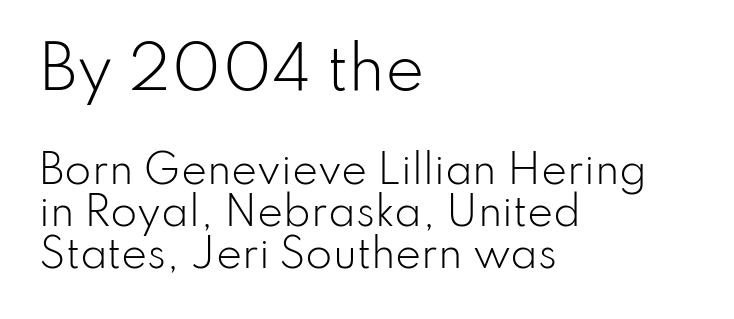
{"serif": "no", "italic": "no", "bold": "no", "weight": "light", "width": "normal", "stroke_contrast": "low", "x_height": "small", "monospaced": "no", "underline": "no", "align": "left", "line_spacing": "tight", "line_spacing_ratio": 1.08, "letter_spacing": "normal", "letter_spacing_em": 0.0, "larger_block": "first", "size_ratio": 1.51, "glyph_px": 59}
